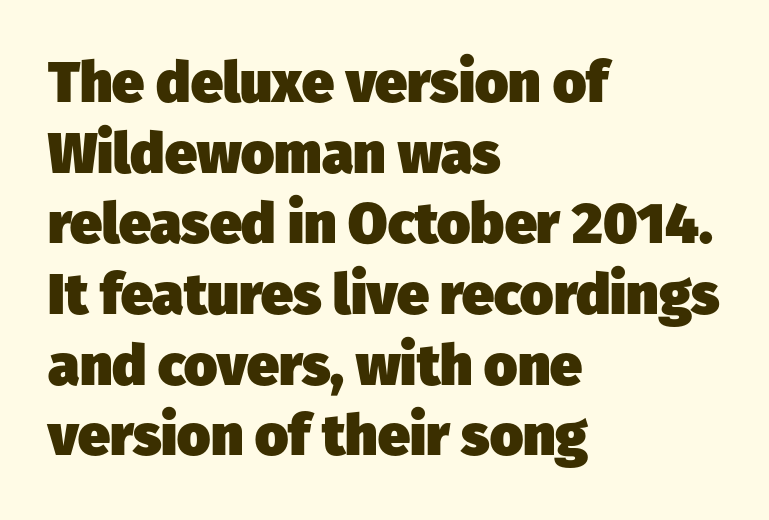
Q: Is the text bold? A: Yes.
Q: Is the typeface a serif or a sans-serif typeface? A: Sans-serif.
Q: Is the text underlined? A: No.
Q: How is the paragraph aligned? A: Left-aligned.
Q: Is the spacing between letters normal or unusually wide? A: Normal.
Q: Width (condensed, normal, or wide)? A: Normal.
Q: Stroke contrast? A: Low.
Q: x-height? A: Medium.
Q: Monospaced? A: No.
